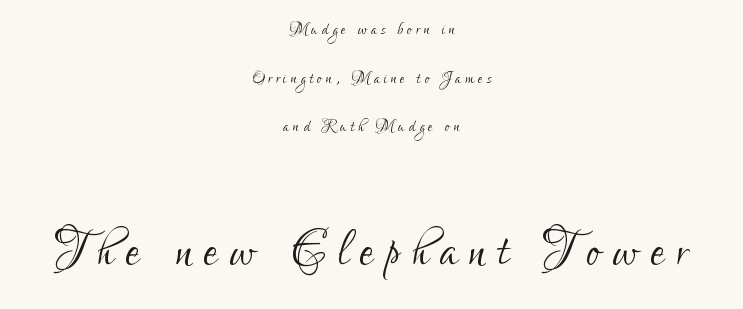
Airy leading. Only glyphs here, with clear space below each row. What kind of face is this? One without serifs — a sans. Letters have the restrained weight of plain body copy at most. The rendering uses natural spacing where letterforms have individual widths.
